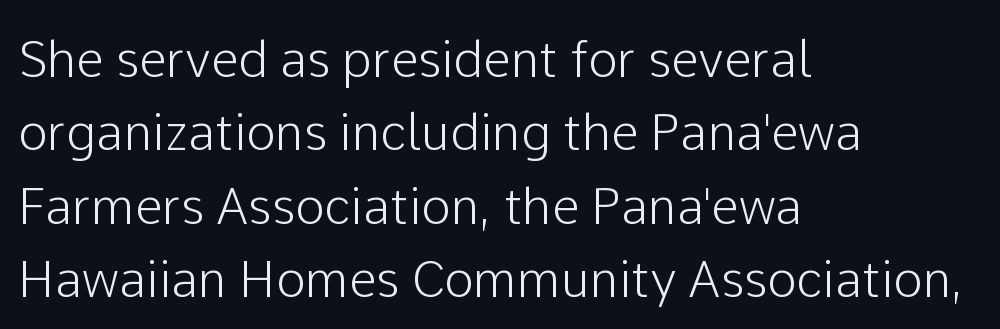
Q: Is the text italic (slanted)? A: No, it is upright.
Q: Is the typeface a serif or a sans-serif typeface? A: Sans-serif.
Q: Is the text underlined? A: No.
Q: How is the paragraph aligned? A: Left-aligned.
Q: Is the spacing between letters normal or unusually wide? A: Normal.
Q: Is the spacing between lines tight, normal or loose? A: Normal.
Q: Width (condensed, normal, or wide)? A: Normal.
Q: Stroke contrast? A: Low.
Q: x-height? A: Medium.
Q: Monospaced? A: No.
